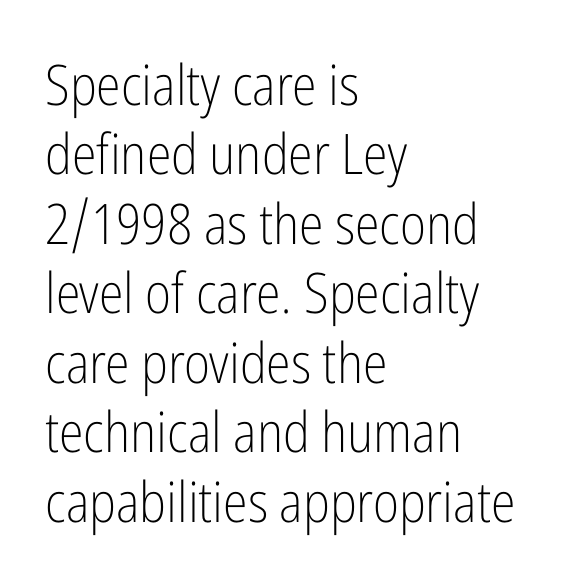
Line beginnings align vertically; line endings do not. In terms of letterform style, serifs are entirely absent. Here the designer chose a conventional face with non-uniform glyph widths. Letters rest on an invisible, unmarked baseline.
